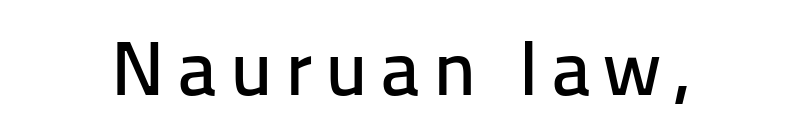
The image shows 77 px sans-serif type, upright; set not underlined; low stroke contrast and a medium x-height.
